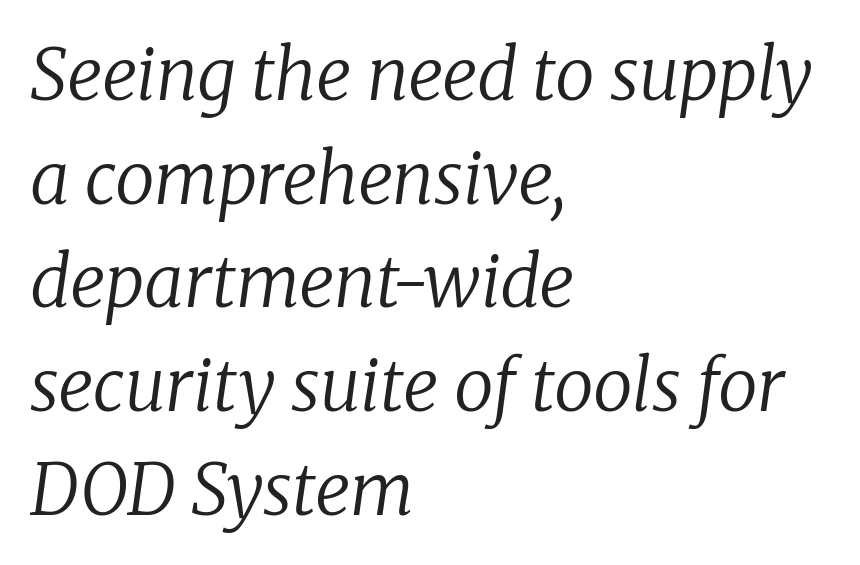
{"serif": "yes", "italic": "yes", "lean": "right", "slant_degrees": 8, "bold": "no", "weight": "regular", "width": "normal", "stroke_contrast": "low", "x_height": "medium", "monospaced": "no", "underline": "no", "align": "left", "line_spacing": "normal", "line_spacing_ratio": 1.46, "letter_spacing": "normal", "letter_spacing_em": 0.0, "glyph_px": 71}
